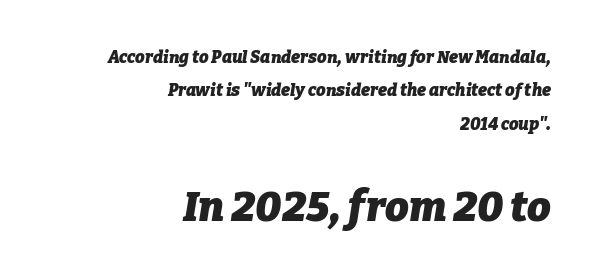
Q: Is the text bold? A: Yes.
Q: Is the text italic (slanted)? A: Yes, it leans right by about 9 degrees.
Q: Is the text underlined? A: No.
Q: How is the paragraph aligned? A: Right-aligned.
Q: Is the spacing between letters normal or unusually wide? A: Normal.
Q: Is the spacing between lines tight, normal or loose? A: Loose.
Q: Which block of text is set in a larger size, the first (top) or the second (bottom)? A: The second (bottom) one.
Q: Width (condensed, normal, or wide)? A: Normal.
Q: Stroke contrast? A: Low.
Q: x-height? A: Medium.
Q: Monospaced? A: No.
